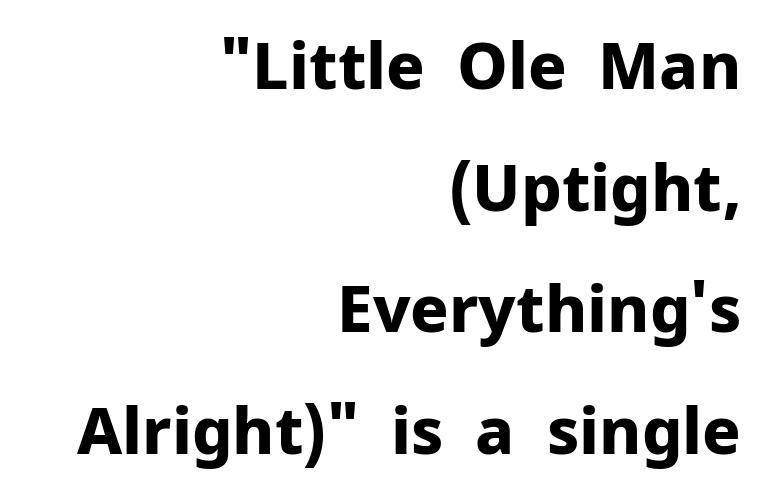
{"serif": "no", "italic": "no", "bold": "yes", "weight": "bold", "width": "normal", "stroke_contrast": "low", "x_height": "medium", "monospaced": "no", "underline": "no", "align": "right", "line_spacing": "loose", "line_spacing_ratio": 1.9, "letter_spacing": "normal", "letter_spacing_em": 0.0, "glyph_px": 64}
